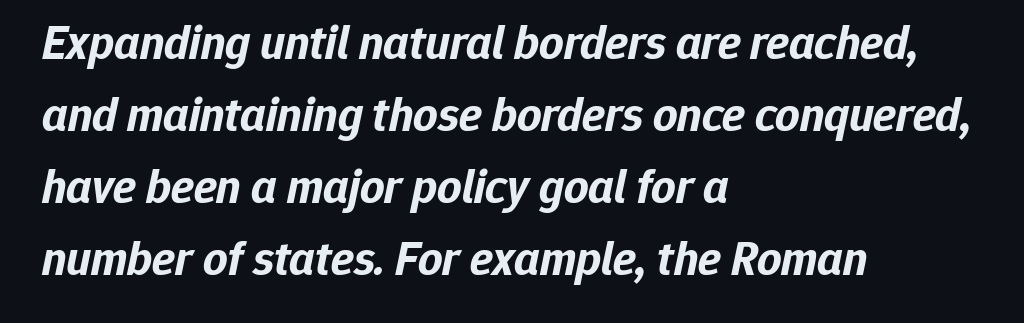
{"italic": "yes", "lean": "right", "slant_degrees": 12, "bold": "yes", "weight": "bold", "width": "normal", "stroke_contrast": "low", "x_height": "medium", "monospaced": "no", "underline": "no", "align": "left", "line_spacing": "normal", "line_spacing_ratio": 1.5, "letter_spacing": "normal", "letter_spacing_em": 0.0, "glyph_px": 48}
